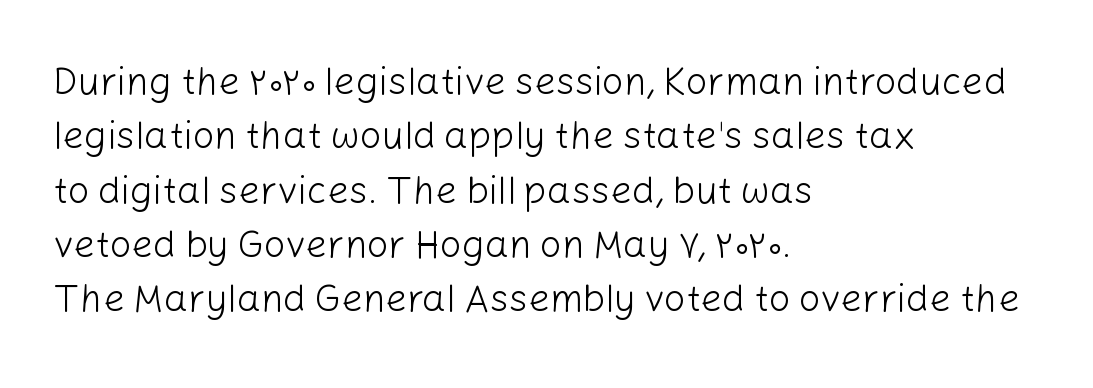
Reading down the block, your eye returns to a fixed left position each line. Horizontal bands of white between lines are of average thickness. Think of a printed novel: that variable character pitch is what you see here. Style check: upright. A sans-serif font was chosen for this passage.
